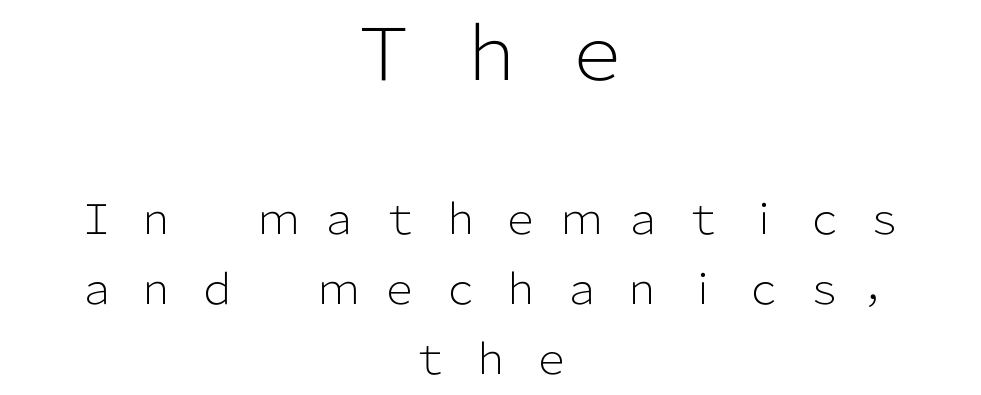
Q: Is the text bold? A: No.
Q: Is the text italic (slanted)? A: No, it is upright.
Q: Is the typeface a serif or a sans-serif typeface? A: Sans-serif.
Q: Is the text underlined? A: No.
Q: How is the paragraph aligned? A: Centered.
Q: Is the spacing between letters normal or unusually wide? A: Unusually wide.
Q: Which block of text is set in a larger size, the first (top) or the second (bottom)? A: The first (top) one.
Q: Width (condensed, normal, or wide)? A: Normal.
Q: Stroke contrast? A: Low.
Q: x-height? A: Medium.
Q: Monospaced? A: No.
